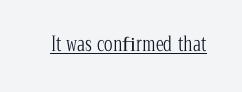
The image shows 20 px text type, upright; set normal letter spacing, underlined.
